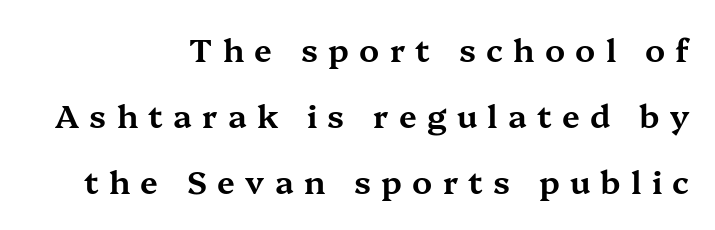
Q: Is the text italic (slanted)? A: No, it is upright.
Q: Is the typeface a serif or a sans-serif typeface? A: Serif.
Q: Is the text underlined? A: No.
Q: How is the paragraph aligned? A: Right-aligned.
Q: Is the spacing between letters normal or unusually wide? A: Unusually wide.
Q: Is the spacing between lines tight, normal or loose? A: Loose.
Q: Width (condensed, normal, or wide)? A: Wide.
Q: Stroke contrast? A: Medium.
Q: x-height? A: Medium.
Q: Monospaced? A: No.
